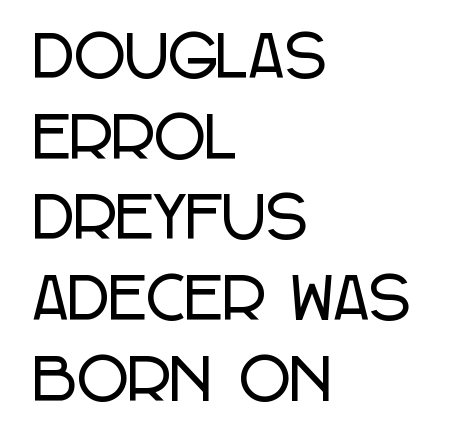
{"serif": "no", "italic": "no", "width": "condensed", "stroke_contrast": "low", "x_height": "large", "monospaced": "no", "underline": "no", "align": "left", "line_spacing": "normal", "line_spacing_ratio": 1.44, "letter_spacing": "normal", "letter_spacing_em": 0.0, "glyph_px": 56}
